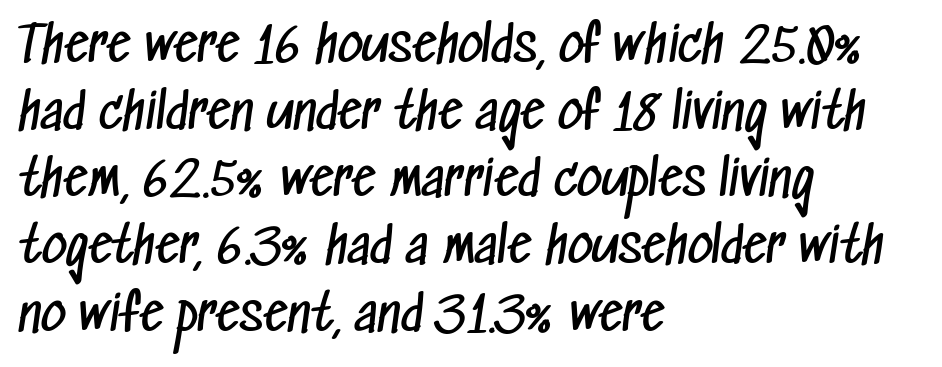
Q: Is the text bold? A: No.
Q: Is the typeface a serif or a sans-serif typeface? A: Sans-serif.
Q: Is the text underlined? A: No.
Q: How is the paragraph aligned? A: Left-aligned.
Q: Is the spacing between letters normal or unusually wide? A: Normal.
Q: Is the spacing between lines tight, normal or loose? A: Normal.
Q: Width (condensed, normal, or wide)? A: Condensed.
Q: Stroke contrast? A: Low.
Q: x-height? A: Medium.
Q: Monospaced? A: No.
